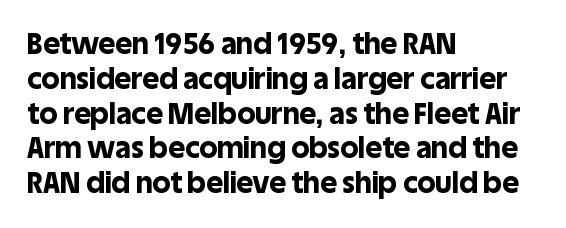
{"serif": "no", "italic": "no", "bold": "yes", "weight": "bold", "width": "normal", "x_height": "large", "monospaced": "no", "underline": "no", "align": "left", "line_spacing_ratio": 1.2, "letter_spacing": "normal", "letter_spacing_em": 0.0, "glyph_px": 29}
